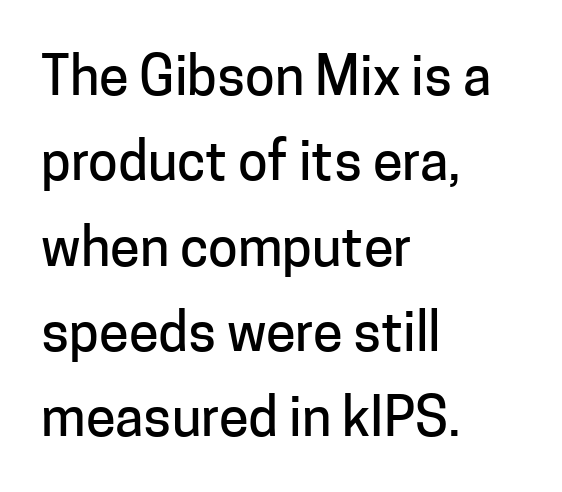
{"serif": "no", "italic": "no", "width": "normal", "stroke_contrast": "low", "x_height": "medium", "monospaced": "no", "underline": "no", "align": "left", "line_spacing": "normal", "line_spacing_ratio": 1.58, "letter_spacing": "normal", "letter_spacing_em": 0.0, "glyph_px": 54}
